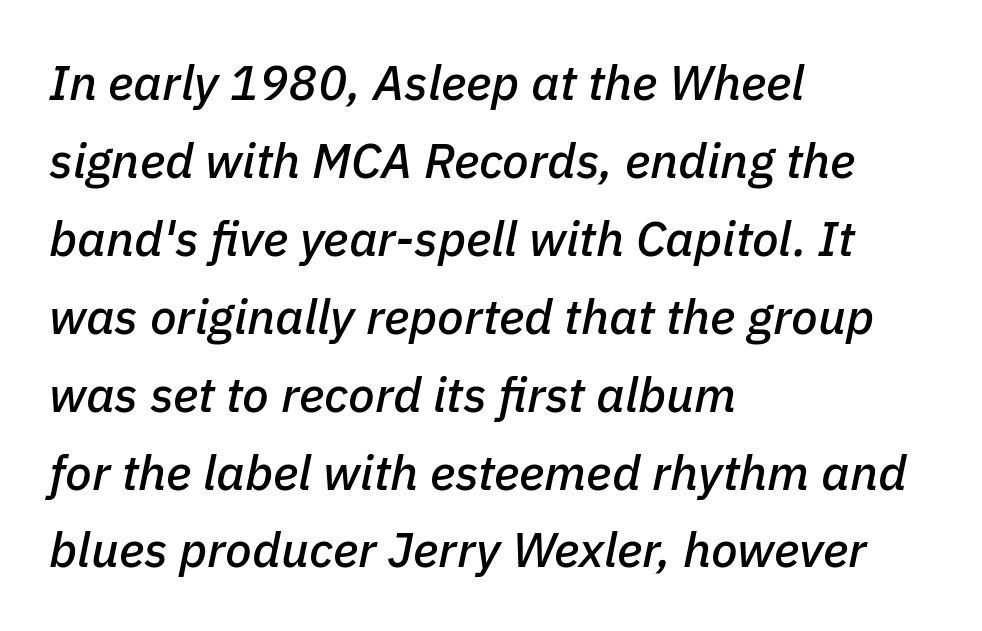
Horizontal bands of white between lines are of average thickness. Line beginnings align vertically; line endings do not. Is this a fixed-width face? No — the glyphs have proportional, varying widths. Does extra space separate the letters? No, they use regular spacing.
